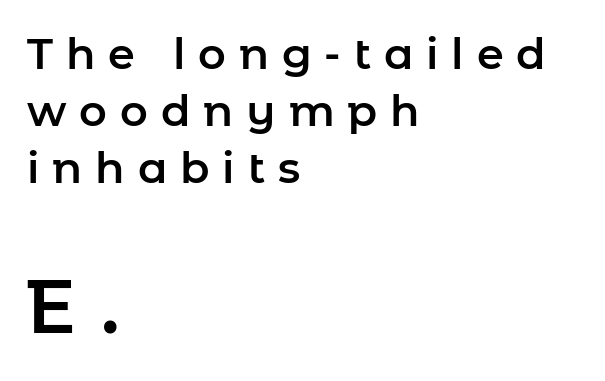
{"serif": "no", "italic": "no", "width": "normal", "stroke_contrast": "low", "x_height": "medium", "monospaced": "no", "underline": "no", "align": "left", "line_spacing": "normal", "line_spacing_ratio": 1.33, "letter_spacing": "wide", "letter_spacing_em": 0.3, "larger_block": "second", "size_ratio": 1.77, "glyph_px": 76}
